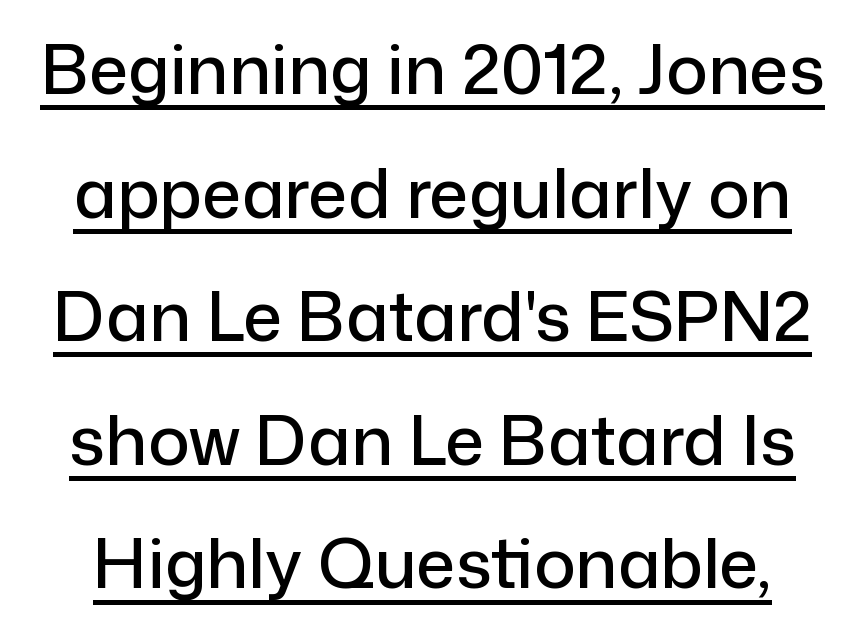
{"serif": "no", "italic": "no", "width": "normal", "stroke_contrast": "low", "x_height": "medium", "monospaced": "no", "underline": "yes", "line_spacing_ratio": 1.79, "letter_spacing": "normal", "letter_spacing_em": 0.0, "glyph_px": 69}
